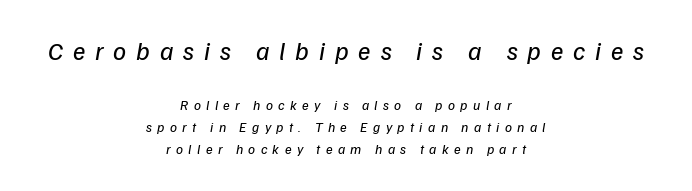
Q: Is the text bold? A: No.
Q: Is the text underlined? A: No.
Q: How is the paragraph aligned? A: Centered.
Q: Is the spacing between letters normal or unusually wide? A: Unusually wide.
Q: Is the spacing between lines tight, normal or loose? A: Normal.
Q: Which block of text is set in a larger size, the first (top) or the second (bottom)? A: The first (top) one.
